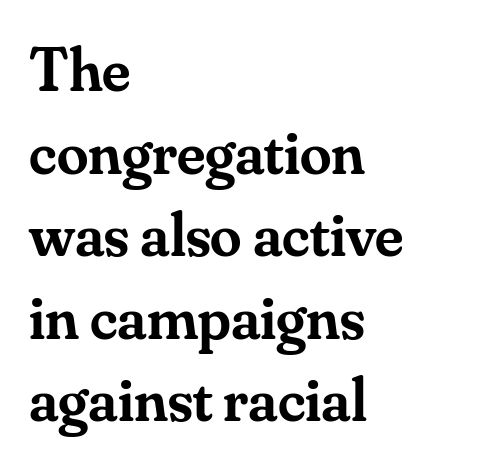
It's the straight-up-and-down kind of type. The string is rendered with underlining switched off. One glance says typical: line gaps are just what's usual. The gaps between neighbouring characters are ordinary and unremarkable.
